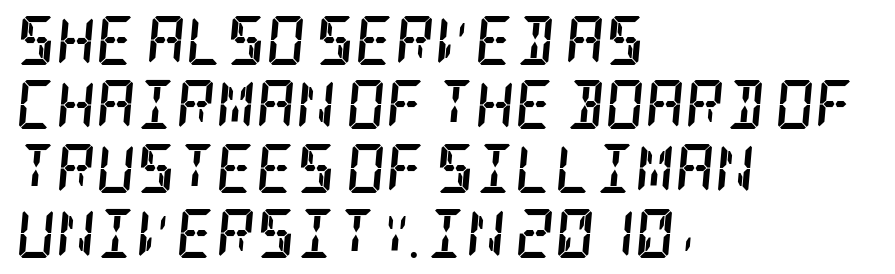
The image shows 49 px semibold, condensed serif type, italic (leaning right); set left-aligned, normal line spacing (1.31x), normal letter spacing, not underlined; low stroke contrast and a large x-height.
